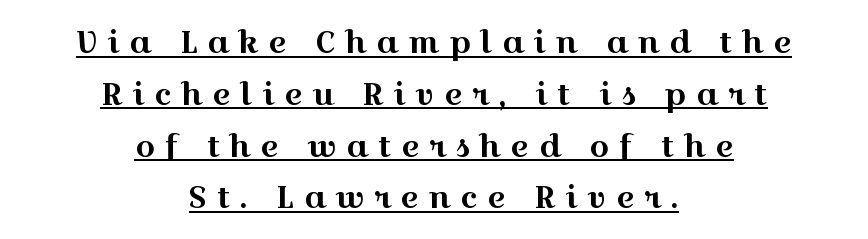
The letters carry serifs — small finishing strokes at the ends of their stems. Note the varied advance widths — an 'i' is clearly narrower than an 'm'. Upright lettering throughout. A student would call this center alignment; a typographer would say set centered.
